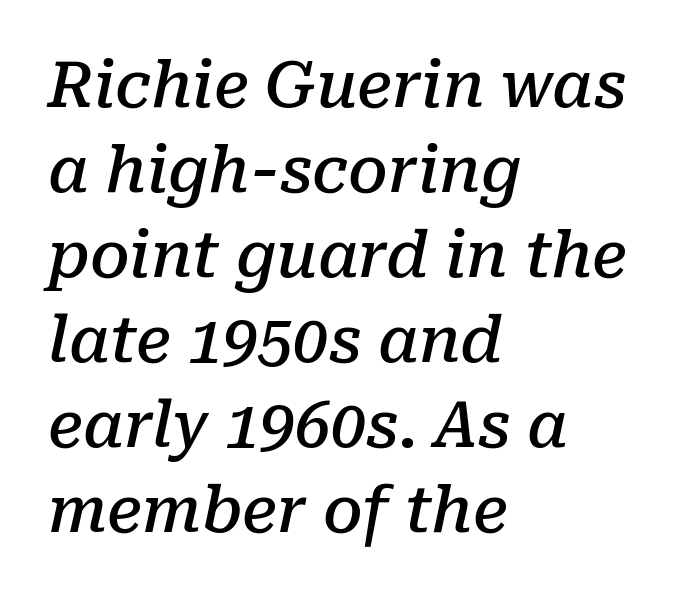
The area under the type is left untouched. These lines carry some extra weight — a demibold, not a full bold. Leading: standard. Italic? Definitely — the glyphs are oblique. Is this a sans? No — the strokes have serifs. In CSS terms this would be text-align: left.
